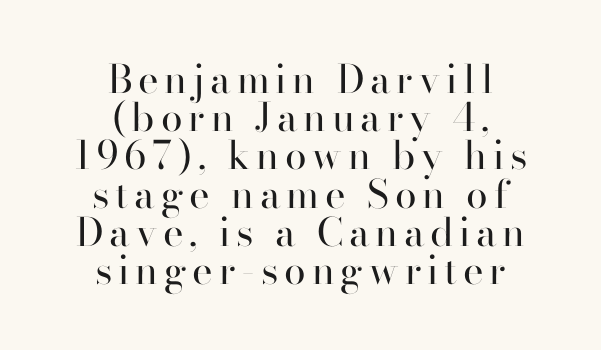
The image shows 39 px regular-weight serif type, upright; set centered, tight line spacing (0.98x), not underlined; high stroke contrast and a small x-height.
